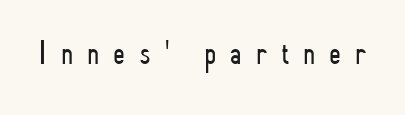
Varying glyph widths throughout — classic text-font behaviour. This sample uses a sans-serif face. Glyph-to-glyph distance is far greater than everyday printed text. Nope, not italic — everything's standing straight. Check under the words: just untouched page.
